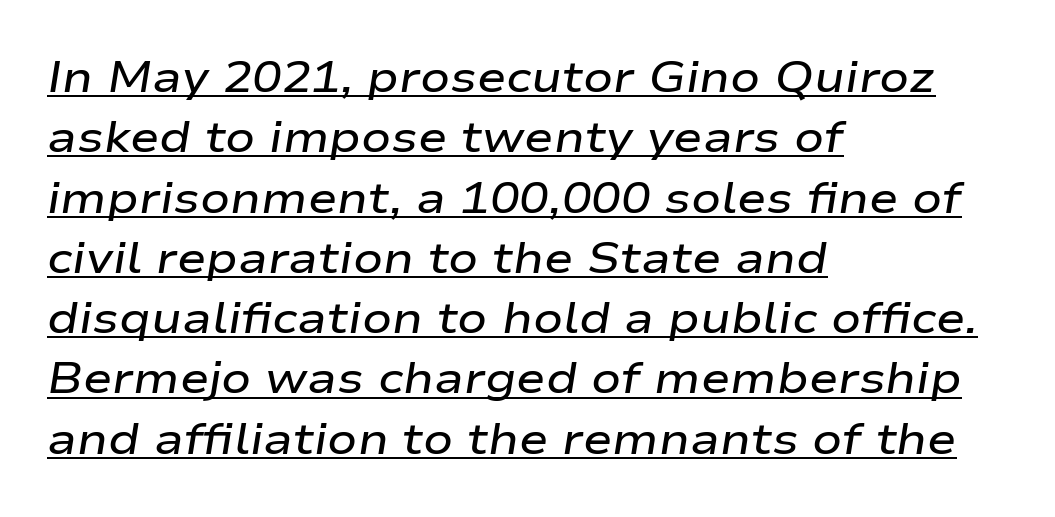
{"italic": "yes", "lean": "right", "slant_degrees": 9, "bold": "semi", "weight": "semibold", "width": "wide", "stroke_contrast": "low", "x_height": "medium", "monospaced": "no", "underline": "yes", "align": "left", "line_spacing": "normal", "line_spacing_ratio": 1.37, "letter_spacing": "normal", "letter_spacing_em": 0.0, "glyph_px": 44}
